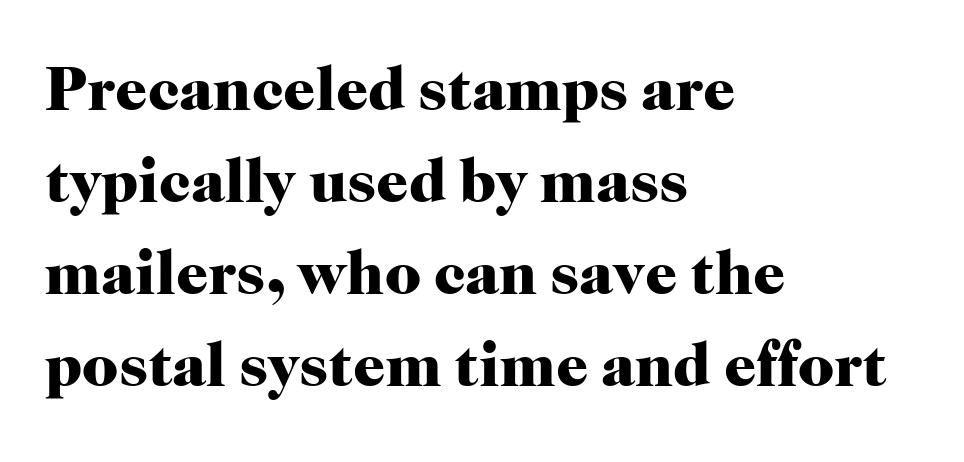
Q: Is the text bold? A: Yes.
Q: Is the text italic (slanted)? A: No, it is upright.
Q: Is the typeface a serif or a sans-serif typeface? A: Serif.
Q: Is the text underlined? A: No.
Q: How is the paragraph aligned? A: Left-aligned.
Q: Is the spacing between letters normal or unusually wide? A: Normal.
Q: Is the spacing between lines tight, normal or loose? A: Normal.
Q: Width (condensed, normal, or wide)? A: Normal.
Q: Stroke contrast? A: High.
Q: x-height? A: Medium.
Q: Monospaced? A: No.
